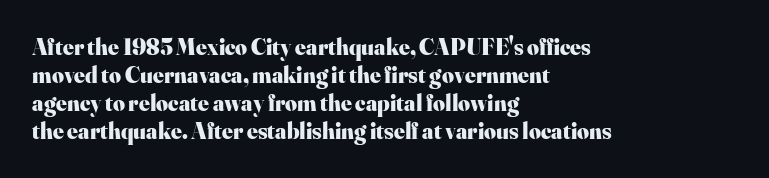
{"italic": "no", "bold": "yes", "underline": "no", "align": "left", "line_spacing_ratio": 1.22, "letter_spacing": "normal", "letter_spacing_em": 0.0, "glyph_px": 23}
